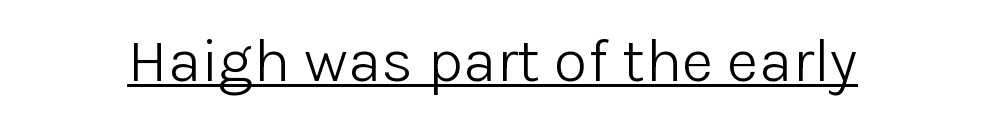
Q: Is the text bold? A: No.
Q: Is the text italic (slanted)? A: No, it is upright.
Q: Is the typeface a serif or a sans-serif typeface? A: Sans-serif.
Q: Is the text underlined? A: Yes.
Q: Is the spacing between letters normal or unusually wide? A: Normal.
Q: Width (condensed, normal, or wide)? A: Normal.
Q: Stroke contrast? A: Low.
Q: x-height? A: Medium.
Q: Monospaced? A: No.
